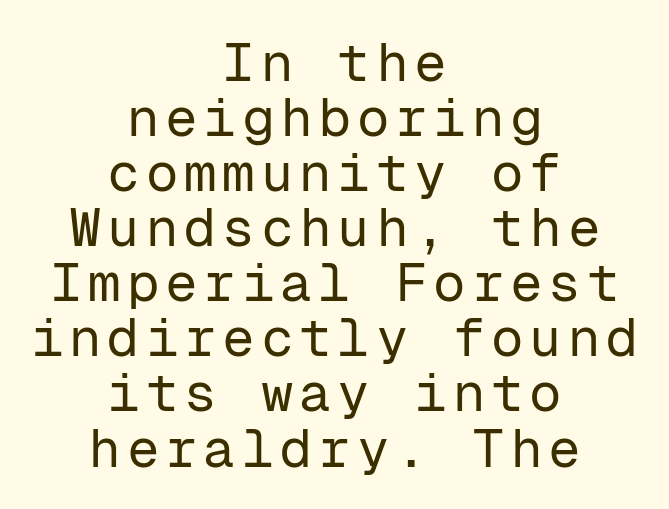
Q: Is the text bold? A: No.
Q: Is the text italic (slanted)? A: No, it is upright.
Q: Is the typeface a serif or a sans-serif typeface? A: Sans-serif.
Q: Is the text underlined? A: No.
Q: How is the paragraph aligned? A: Centered.
Q: Is the spacing between lines tight, normal or loose? A: Tight.
Q: Width (condensed, normal, or wide)? A: Normal.
Q: Stroke contrast? A: Low.
Q: x-height? A: Medium.
Q: Monospaced? A: Yes.
